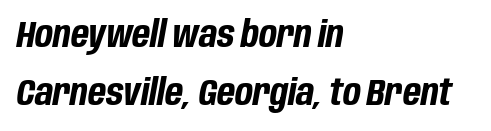
The image shows 37 px bold, condensed type, italic (leaning right); set left-aligned, normal line spacing (1.56x), normal letter spacing, not underlined; low stroke contrast and a large x-height.
